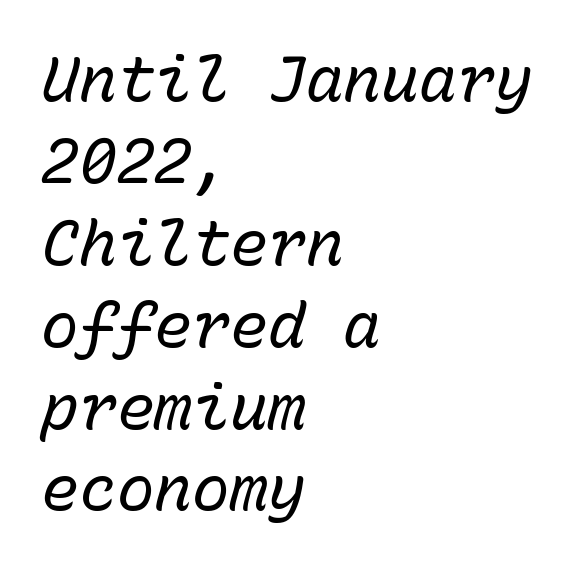
Q: Is the text bold? A: No.
Q: Is the text italic (slanted)? A: Yes, it leans right by about 15 degrees.
Q: Is the text underlined? A: No.
Q: How is the paragraph aligned? A: Left-aligned.
Q: Is the spacing between letters normal or unusually wide? A: Normal.
Q: Is the spacing between lines tight, normal or loose? A: Normal.
Q: Width (condensed, normal, or wide)? A: Normal.
Q: Stroke contrast? A: Low.
Q: x-height? A: Medium.
Q: Monospaced? A: Yes.
